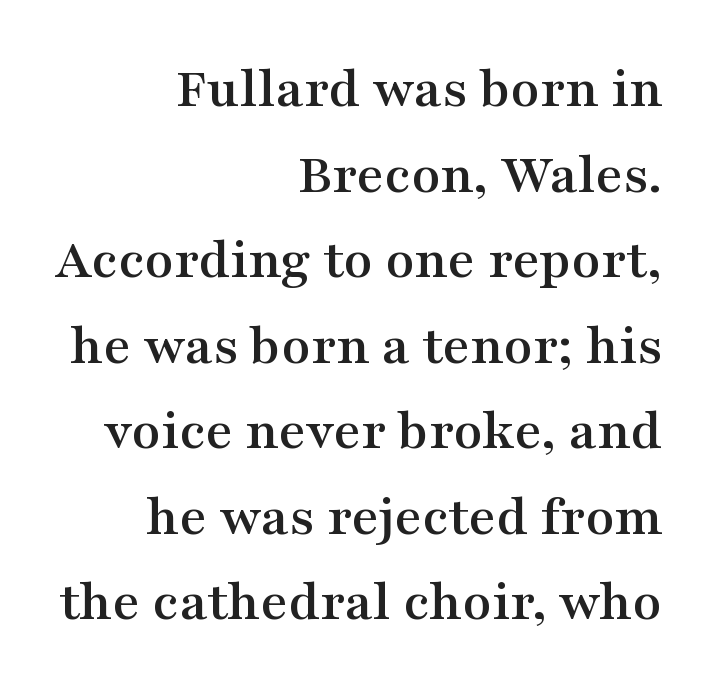
The image shows 59 px wide serif type, upright; set right-aligned, normal line spacing (1.45x), normal letter spacing, not underlined; medium stroke contrast and a medium x-height.
